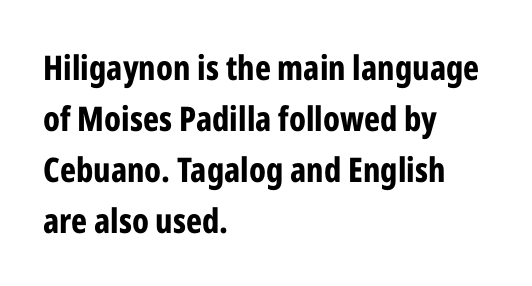
Q: Is the text bold? A: Yes.
Q: Is the text italic (slanted)? A: No, it is upright.
Q: Is the typeface a serif or a sans-serif typeface? A: Sans-serif.
Q: Is the text underlined? A: No.
Q: How is the paragraph aligned? A: Left-aligned.
Q: Is the spacing between letters normal or unusually wide? A: Normal.
Q: Is the spacing between lines tight, normal or loose? A: Normal.
Q: Width (condensed, normal, or wide)? A: Condensed.
Q: Stroke contrast? A: Low.
Q: x-height? A: Medium.
Q: Monospaced? A: No.
